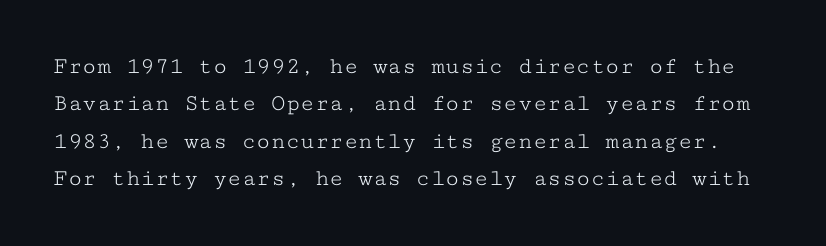
Weight: regular or lighter. The vertical gap from one line to the next is medium. The letterforms sit shoulder to shoulder at normal distance. Rule under the text: the space is simply empty.
